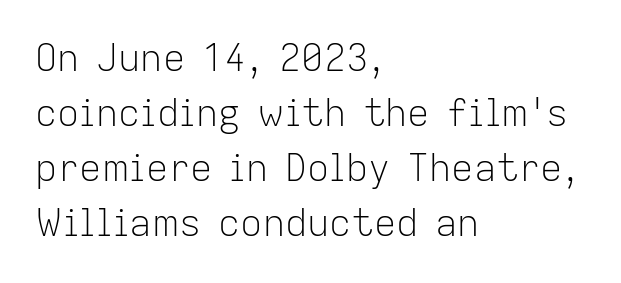
Q: Is the text bold? A: No.
Q: Is the text italic (slanted)? A: No, it is upright.
Q: Is the typeface a serif or a sans-serif typeface? A: Sans-serif.
Q: Is the text underlined? A: No.
Q: How is the paragraph aligned? A: Left-aligned.
Q: Is the spacing between letters normal or unusually wide? A: Normal.
Q: Is the spacing between lines tight, normal or loose? A: Normal.
Q: Width (condensed, normal, or wide)? A: Normal.
Q: Stroke contrast? A: Low.
Q: x-height? A: Medium.
Q: Monospaced? A: No.
